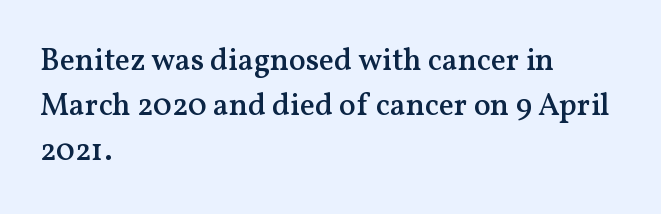
Q: Is the text bold? A: Semi-bold.
Q: Is the text italic (slanted)? A: No, it is upright.
Q: Is the typeface a serif or a sans-serif typeface? A: Serif.
Q: Is the text underlined? A: No.
Q: How is the paragraph aligned? A: Left-aligned.
Q: Is the spacing between letters normal or unusually wide? A: Normal.
Q: Is the spacing between lines tight, normal or loose? A: Normal.
Q: Width (condensed, normal, or wide)? A: Normal.
Q: Stroke contrast? A: Medium.
Q: x-height? A: Medium.
Q: Monospaced? A: No.
